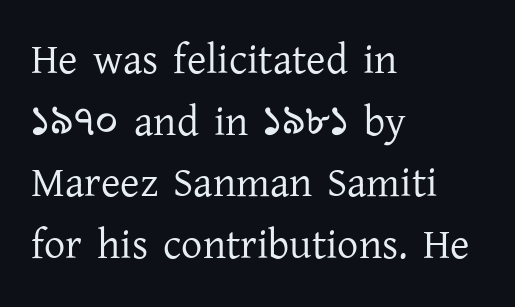
The image shows 42 px regular-weight serif type, upright; set left-aligned, normal line spacing (1.47x), normal letter spacing, not underlined; low stroke contrast and a medium x-height.
